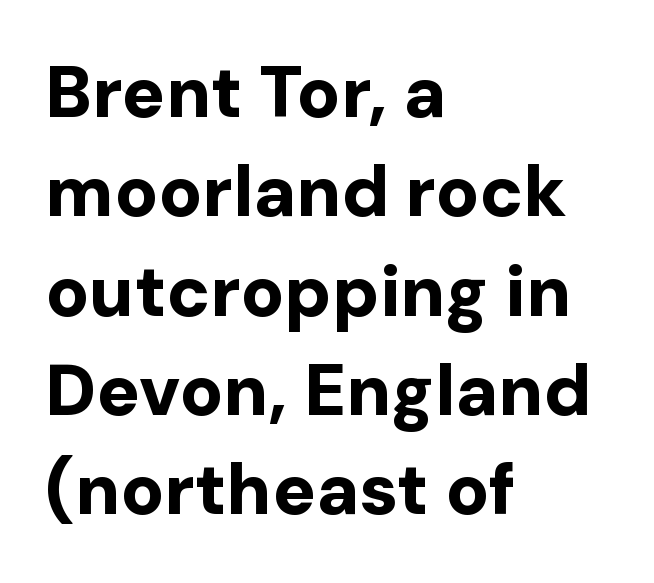
{"serif": "no", "italic": "no", "bold": "yes", "weight": "bold", "width": "normal", "stroke_contrast": "low", "x_height": "medium", "monospaced": "no", "underline": "no", "align": "left", "line_spacing": "normal", "line_spacing_ratio": 1.38, "letter_spacing": "normal", "letter_spacing_em": 0.0, "glyph_px": 72}
